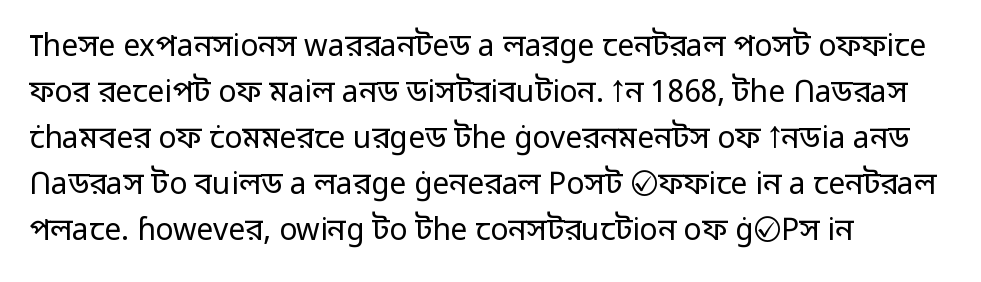
{"serif": "no", "italic": "no", "bold": "no", "weight": "regular", "width": "normal", "stroke_contrast": "low", "x_height": "medium", "monospaced": "no", "underline": "no", "align": "left", "line_spacing": "normal", "line_spacing_ratio": 1.53, "letter_spacing": "normal", "letter_spacing_em": 0.0, "glyph_px": 30}
